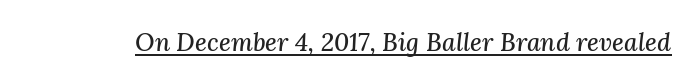
Spacing between characters is what you'd get straight out of the box. A continuous stroke trails under the words, as in a hyperlink. Slant detected: the letters are inclined.
